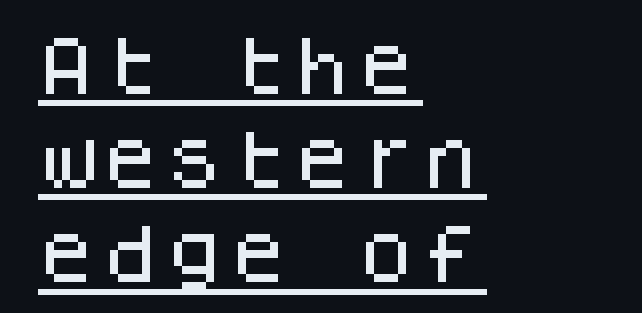
The image shows 64 px sans-serif type, upright, monospaced; set left-aligned, normal line spacing (1.47x), normal letter spacing, underlined; low stroke contrast and a large x-height.
